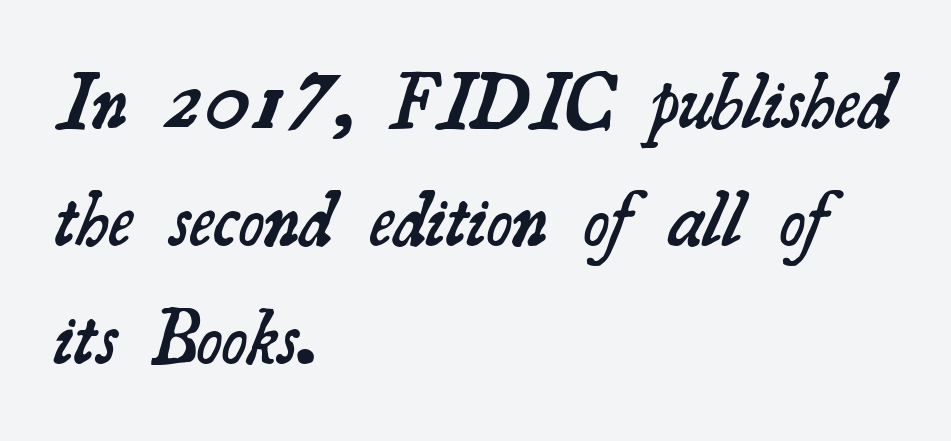
The image shows 78 px semibold serif type; set left-aligned, normal line spacing (1.51x), normal letter spacing, not underlined; medium stroke contrast and a small x-height.
